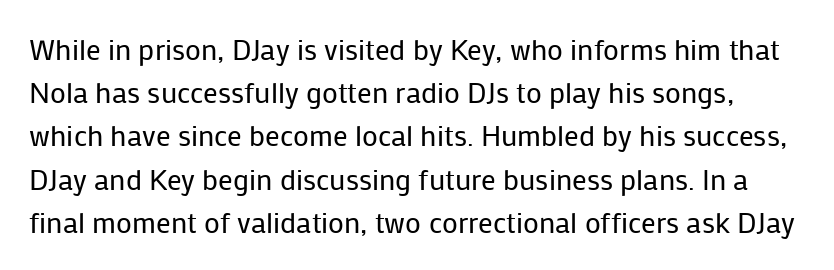
The face used here is proportionally spaced, like ordinary book or web type. Serif or sans? Sans — the stroke terminals are bare. The letters look calm and open, with moderate or lighter stems. The gap between lines stays unmarked.
